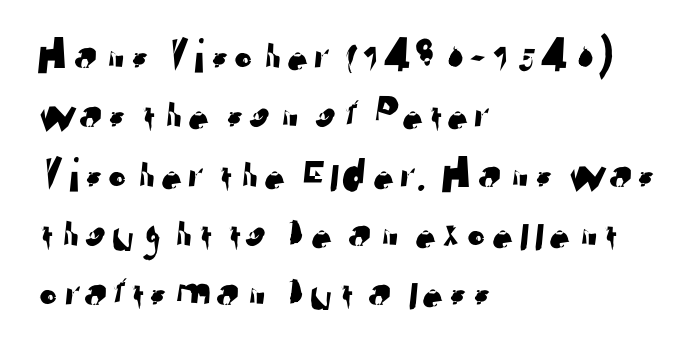
Q: Is the typeface a serif or a sans-serif typeface? A: Sans-serif.
Q: Is the text underlined? A: No.
Q: How is the paragraph aligned? A: Left-aligned.
Q: Is the spacing between letters normal or unusually wide? A: Normal.
Q: Width (condensed, normal, or wide)? A: Normal.
Q: Stroke contrast? A: Low.
Q: x-height? A: Medium.
Q: Monospaced? A: No.
